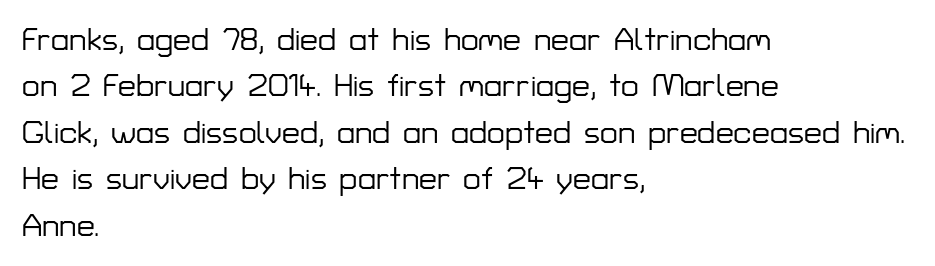
Q: Is the text italic (slanted)? A: No, it is upright.
Q: Is the typeface a serif or a sans-serif typeface? A: Sans-serif.
Q: Is the text underlined? A: No.
Q: How is the paragraph aligned? A: Left-aligned.
Q: Is the spacing between letters normal or unusually wide? A: Normal.
Q: Is the spacing between lines tight, normal or loose? A: Normal.
Q: Width (condensed, normal, or wide)? A: Normal.
Q: Stroke contrast? A: Low.
Q: x-height? A: Medium.
Q: Monospaced? A: No.
